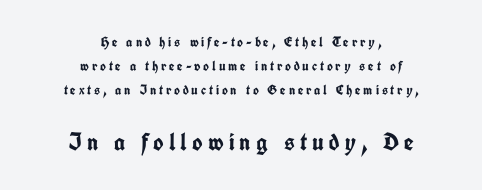
Q: Is the text bold? A: Yes.
Q: Is the text italic (slanted)? A: No, it is upright.
Q: Is the text underlined? A: No.
Q: How is the paragraph aligned? A: Centered.
Q: Is the spacing between letters normal or unusually wide? A: Unusually wide.
Q: Which block of text is set in a larger size, the first (top) or the second (bottom)? A: The second (bottom) one.
